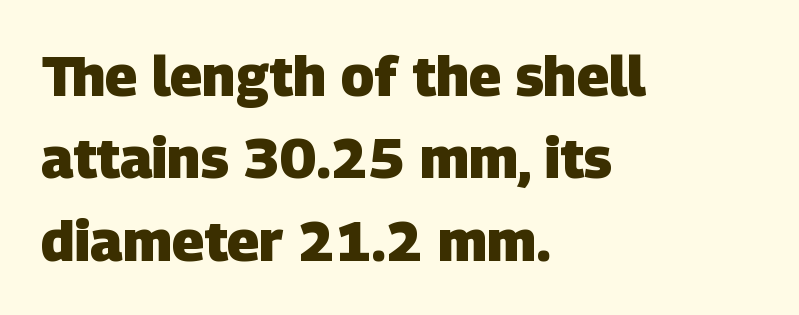
Note the varied advance widths — an 'i' is clearly narrower than an 'm'. All the whitespace from short lines collects on the right. The type family on display is of the sans-serif kind. Strong, thick strokes mark this as bold type. Just letters on the line, the space beneath them empty. Is there much room between lines? A standard amount, neither cramped nor airy.
